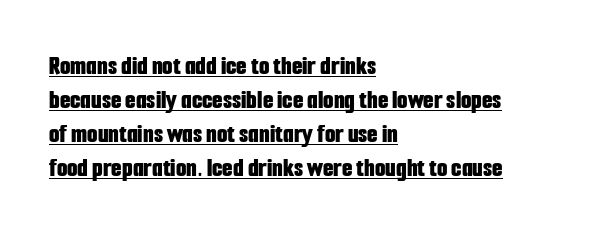
Q: Is the text bold? A: Yes.
Q: Is the text italic (slanted)? A: No, it is upright.
Q: Is the text underlined? A: Yes.
Q: How is the paragraph aligned? A: Left-aligned.
Q: Is the spacing between letters normal or unusually wide? A: Normal.
Q: Is the spacing between lines tight, normal or loose? A: Normal.
